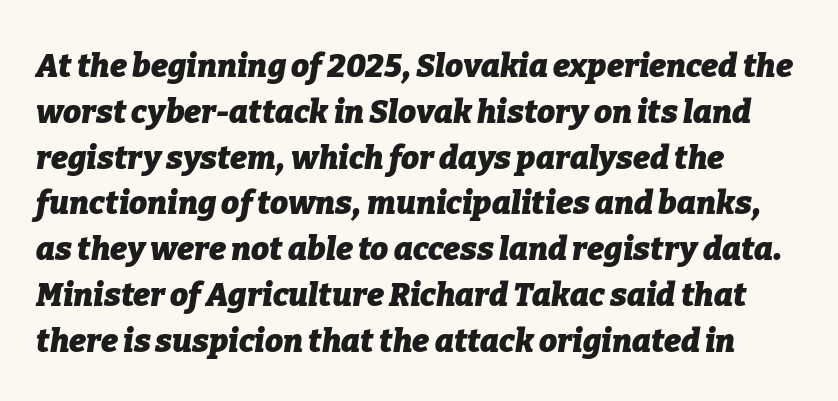
{"italic": "yes", "lean": "right", "slant_degrees": 9, "bold": "yes", "weight": "heavy", "width": "normal", "stroke_contrast": "low", "x_height": "medium", "monospaced": "no", "underline": "no", "align": "left", "line_spacing": "normal", "line_spacing_ratio": 1.43, "letter_spacing": "normal", "letter_spacing_em": 0.0, "glyph_px": 32}
